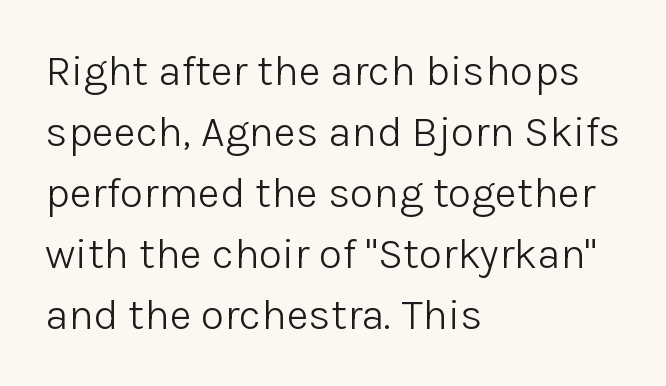
Q: Is the text bold? A: No.
Q: Is the text italic (slanted)? A: No, it is upright.
Q: Is the typeface a serif or a sans-serif typeface? A: Sans-serif.
Q: Is the text underlined? A: No.
Q: How is the paragraph aligned? A: Left-aligned.
Q: Is the spacing between letters normal or unusually wide? A: Normal.
Q: Is the spacing between lines tight, normal or loose? A: Normal.
Q: Width (condensed, normal, or wide)? A: Normal.
Q: Stroke contrast? A: Low.
Q: x-height? A: Medium.
Q: Monospaced? A: No.
